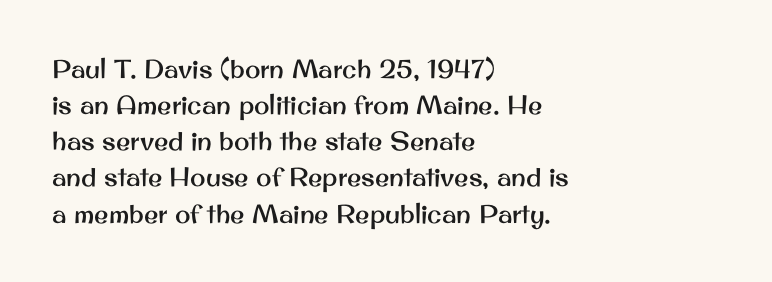
A typesetter would mark this as roman, not italic. Every row of glyphs begins at an identical x-position on the left. Descenders are the only things crossing below the line. Horizontal bands of white between lines are of average thickness.
